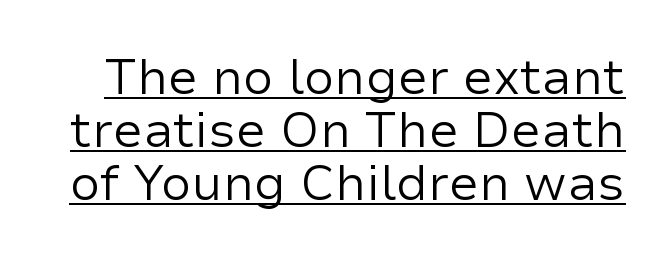
These lines are composed in type without serifs. You can see a thin bar hugging the bottom of the glyphs. The face looks like a standard text weight, possibly lighter. The face used here is proportionally spaced, like ordinary book or web type. The designer dialed line spacing down below the default.
